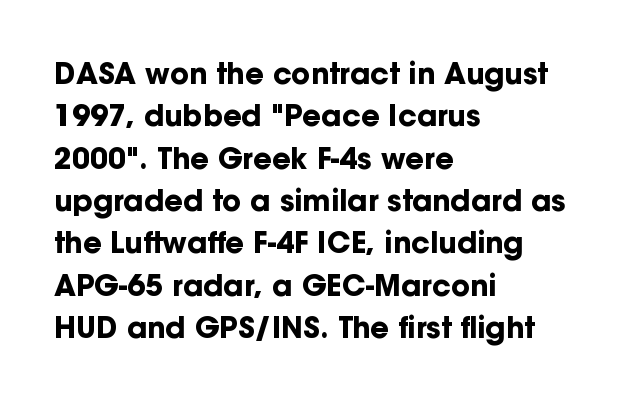
The image shows 29 px bold sans-serif type, upright; set left-aligned, normal line spacing (1.46x), normal letter spacing, not underlined; low stroke contrast and a medium x-height.
